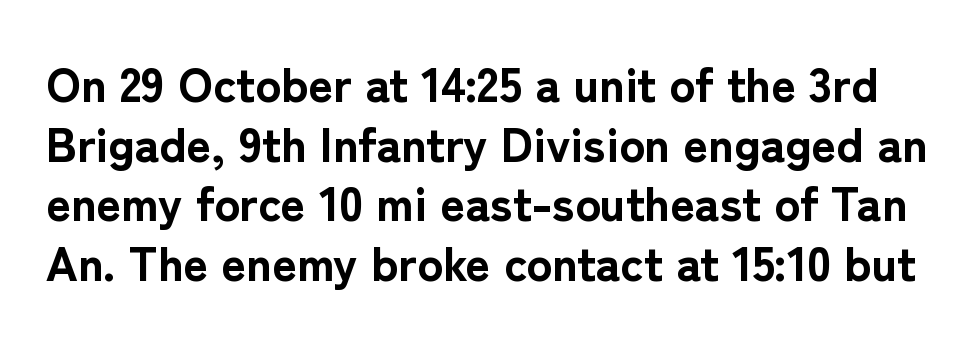
Q: Is the text bold? A: Yes.
Q: Is the text italic (slanted)? A: No, it is upright.
Q: Is the typeface a serif or a sans-serif typeface? A: Sans-serif.
Q: Is the text underlined? A: No.
Q: Is the spacing between letters normal or unusually wide? A: Normal.
Q: Width (condensed, normal, or wide)? A: Normal.
Q: Stroke contrast? A: Low.
Q: x-height? A: Medium.
Q: Monospaced? A: No.
